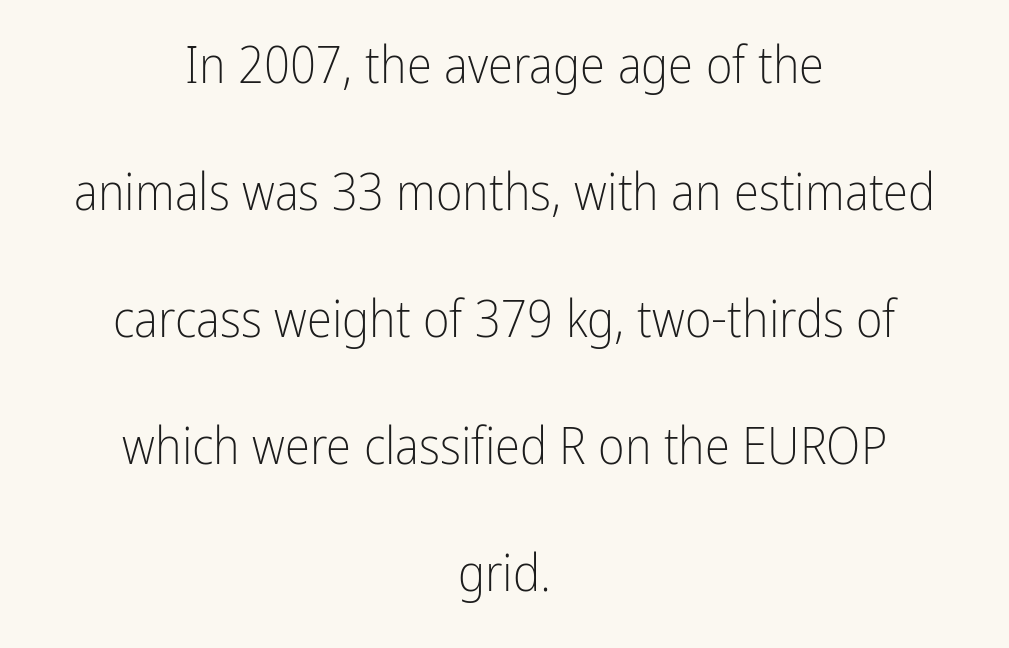
{"serif": "no", "italic": "no", "bold": "no", "weight": "light", "width": "condensed", "stroke_contrast": "low", "x_height": "medium", "monospaced": "no", "underline": "no", "align": "center", "line_spacing": "loose", "line_spacing_ratio": 2.49, "letter_spacing": "normal", "letter_spacing_em": 0.0, "glyph_px": 51}
